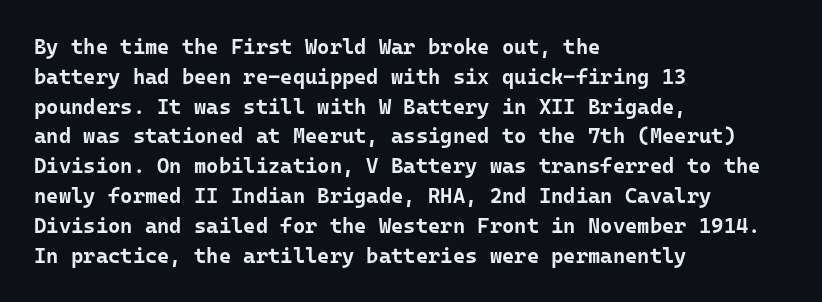
{"italic": "no", "bold": "yes", "underline": "no", "align": "left", "line_spacing": "normal", "line_spacing_ratio": 1.42, "letter_spacing": "normal", "letter_spacing_em": 0.0, "glyph_px": 21}
